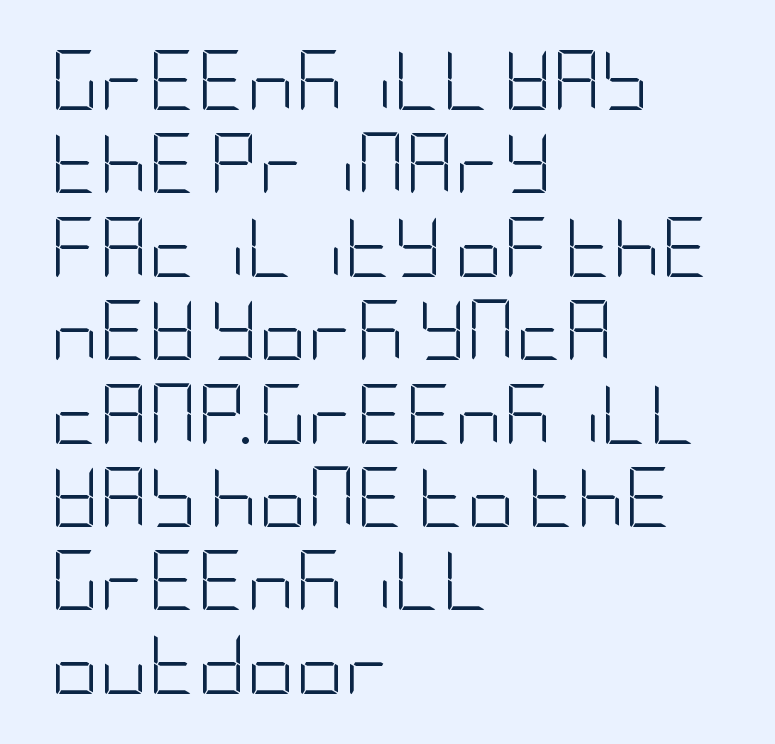
Q: Is the text bold? A: No.
Q: Is the text italic (slanted)? A: No, it is upright.
Q: Is the typeface a serif or a sans-serif typeface? A: Sans-serif.
Q: Is the text underlined? A: No.
Q: How is the paragraph aligned? A: Left-aligned.
Q: Is the spacing between letters normal or unusually wide? A: Normal.
Q: Is the spacing between lines tight, normal or loose? A: Normal.
Q: Width (condensed, normal, or wide)? A: Condensed.
Q: Stroke contrast? A: Low.
Q: x-height? A: Large.
